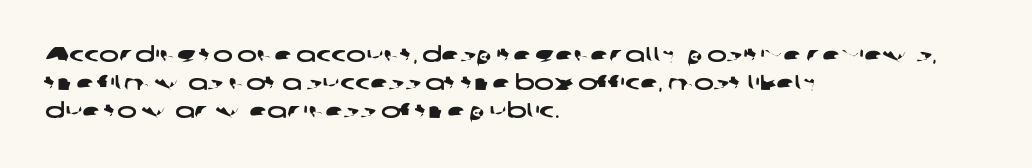
Q: Is the text underlined? A: No.
Q: How is the paragraph aligned? A: Left-aligned.
Q: Is the spacing between letters normal or unusually wide? A: Normal.
Q: Is the spacing between lines tight, normal or loose? A: Normal.
